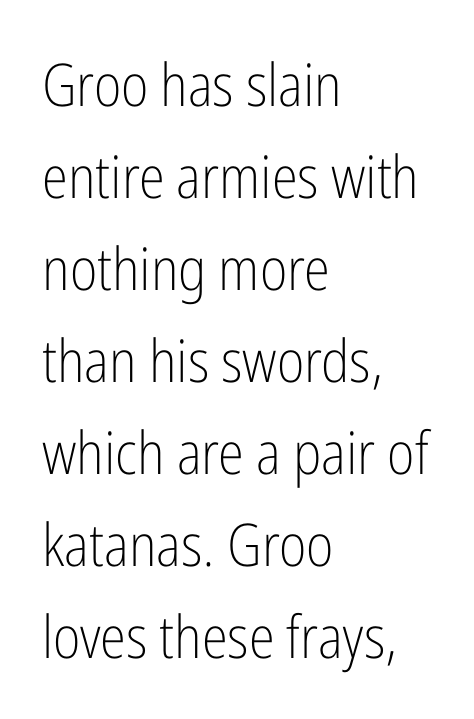
The image shows 59 px light, condensed sans-serif type, upright; set left-aligned, normal line spacing (1.56x), normal letter spacing, not underlined; low stroke contrast and a medium x-height.
